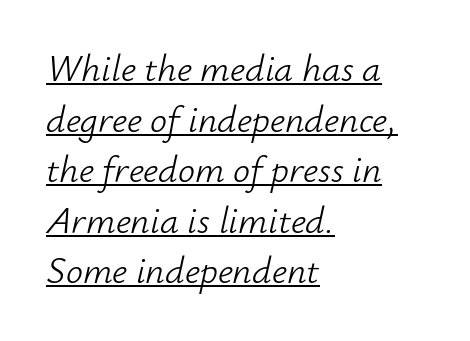
The image shows 38 px light type, italic (leaning right); set left-aligned, normal line spacing (1.33x), normal letter spacing, underlined; low stroke contrast and a small x-height.
